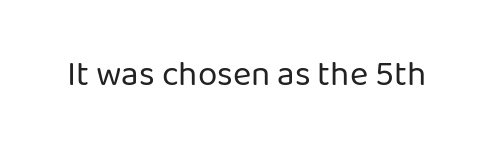
{"serif": "no", "italic": "no", "bold": "no", "weight": "regular", "width": "normal", "stroke_contrast": "low", "x_height": "medium", "monospaced": "no", "underline": "no", "letter_spacing": "normal", "letter_spacing_em": 0.0, "glyph_px": 35}
